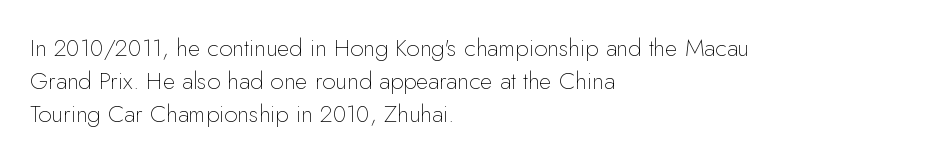
The image shows 24 px text type, upright; set left-aligned, normal line spacing (1.38x), normal letter spacing, not underlined.
